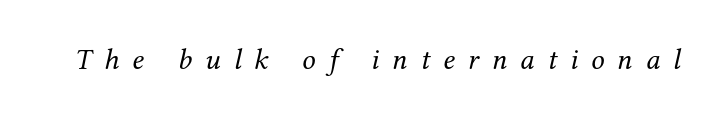
{"serif": "yes", "italic": "yes", "lean": "right", "slant_degrees": 12, "bold": "no", "weight": "regular", "width": "normal", "stroke_contrast": "medium", "x_height": "medium", "monospaced": "no", "underline": "no", "letter_spacing": "wide", "letter_spacing_em": 0.43, "glyph_px": 30}
